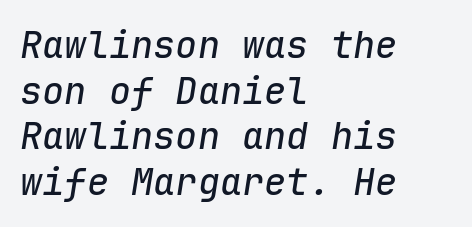
{"italic": "yes", "lean": "right", "slant_degrees": 9, "width": "normal", "stroke_contrast": "low", "x_height": "medium", "monospaced": "yes", "underline": "no", "align": "left", "line_spacing_ratio": 1.23, "letter_spacing": "normal", "letter_spacing_em": 0.0, "glyph_px": 37}
